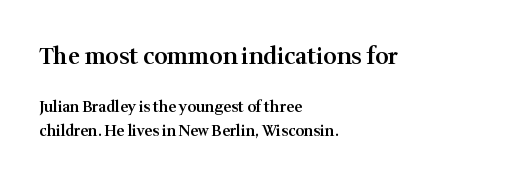
The image shows 23 px text type, upright; set left-aligned, normal line spacing (1.66x), normal letter spacing, not underlined; the first (top) block is 1.53x larger.
